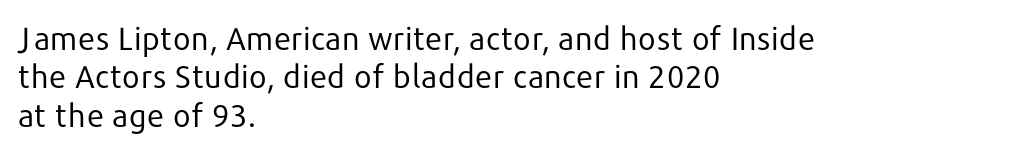
Q: Is the text bold? A: No.
Q: Is the text italic (slanted)? A: No, it is upright.
Q: Is the typeface a serif or a sans-serif typeface? A: Sans-serif.
Q: Is the text underlined? A: No.
Q: How is the paragraph aligned? A: Left-aligned.
Q: Is the spacing between letters normal or unusually wide? A: Normal.
Q: Width (condensed, normal, or wide)? A: Normal.
Q: Stroke contrast? A: Low.
Q: x-height? A: Medium.
Q: Monospaced? A: No.
